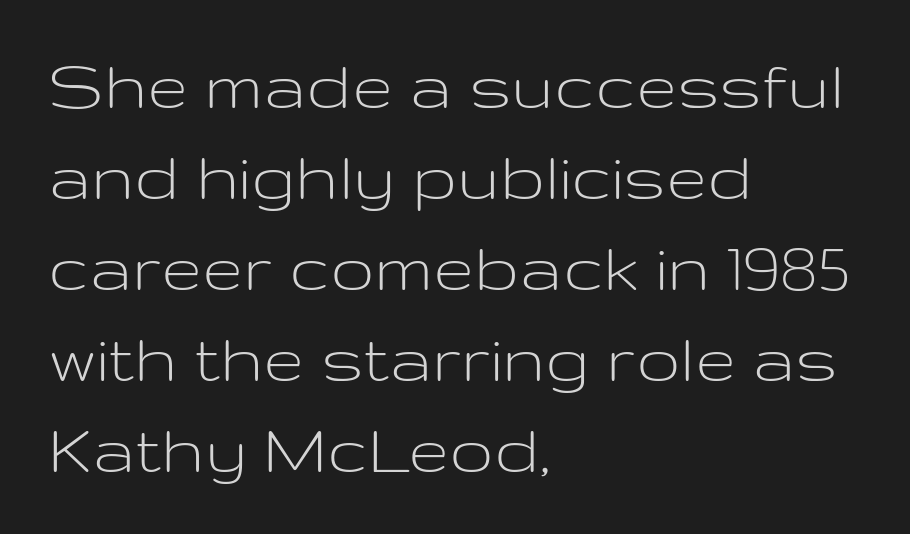
Q: Is the text bold? A: No.
Q: Is the text italic (slanted)? A: No, it is upright.
Q: Is the typeface a serif or a sans-serif typeface? A: Sans-serif.
Q: Is the text underlined? A: No.
Q: How is the paragraph aligned? A: Left-aligned.
Q: Is the spacing between letters normal or unusually wide? A: Normal.
Q: Width (condensed, normal, or wide)? A: Wide.
Q: Stroke contrast? A: Low.
Q: x-height? A: Medium.
Q: Monospaced? A: No.
